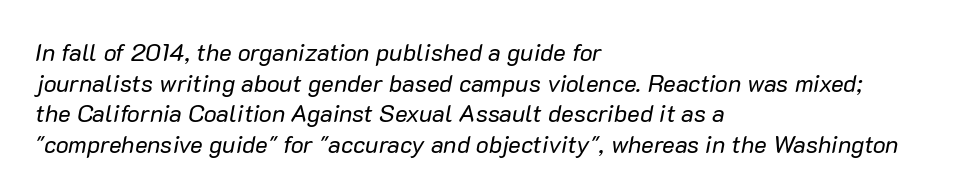
{"italic": "yes", "lean": "right", "slant_degrees": 10, "bold": "no", "underline": "no", "align": "left", "line_spacing": "normal", "line_spacing_ratio": 1.28, "letter_spacing": "normal", "letter_spacing_em": 0.0, "glyph_px": 24}
